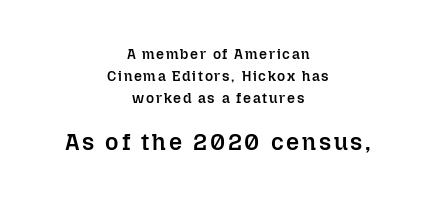
The image shows 23 px text type, upright; set centered, normal line spacing (1.57x), not underlined; the second (bottom) block is 1.64x larger.
